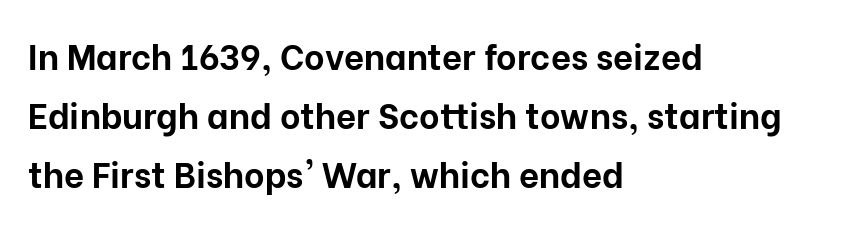
{"serif": "no", "italic": "no", "bold": "yes", "weight": "bold", "width": "normal", "stroke_contrast": "low", "x_height": "medium", "monospaced": "no", "underline": "no", "align": "left", "line_spacing": "normal", "line_spacing_ratio": 1.69, "letter_spacing": "normal", "letter_spacing_em": 0.0, "glyph_px": 35}
